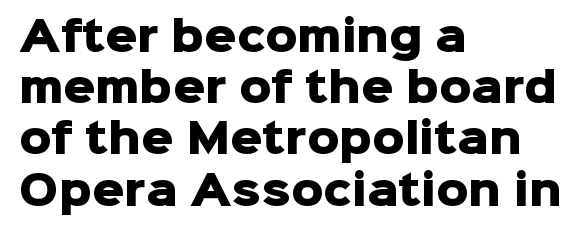
Q: Is the text bold? A: Yes.
Q: Is the text italic (slanted)? A: No, it is upright.
Q: Is the typeface a serif or a sans-serif typeface? A: Sans-serif.
Q: Is the text underlined? A: No.
Q: How is the paragraph aligned? A: Left-aligned.
Q: Is the spacing between letters normal or unusually wide? A: Normal.
Q: Is the spacing between lines tight, normal or loose? A: Normal.
Q: Width (condensed, normal, or wide)? A: Normal.
Q: Stroke contrast? A: Low.
Q: x-height? A: Medium.
Q: Monospaced? A: No.
